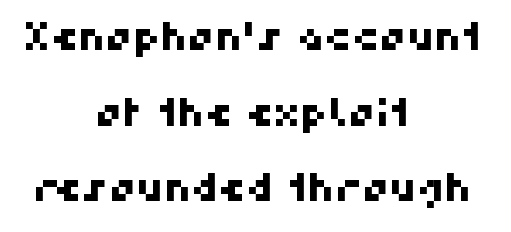
Each line is balanced around a shared central axis. Looks like regular typesetting: each glyph gets only the width it needs. A clean baseline with only descenders dipping below it. Letter spacing: default. A typesetter would call this leading open, well beyond the default.
